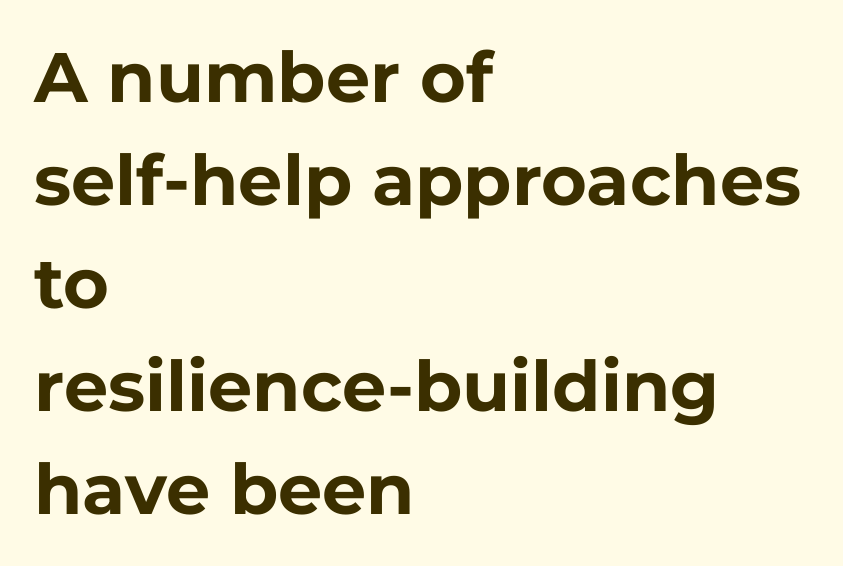
The image shows 70 px bold sans-serif type, upright; set left-aligned, normal line spacing (1.47x), normal letter spacing, not underlined; low stroke contrast and a medium x-height.
